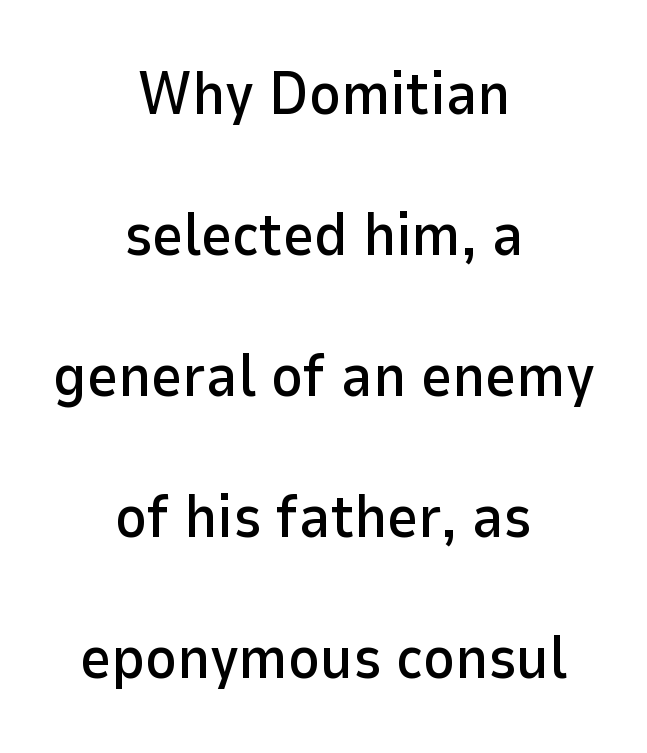
{"serif": "no", "italic": "no", "width": "normal", "stroke_contrast": "low", "x_height": "medium", "monospaced": "no", "underline": "no", "align": "center", "line_spacing": "loose", "line_spacing_ratio": 2.35, "letter_spacing": "normal", "letter_spacing_em": 0.0, "glyph_px": 60}
